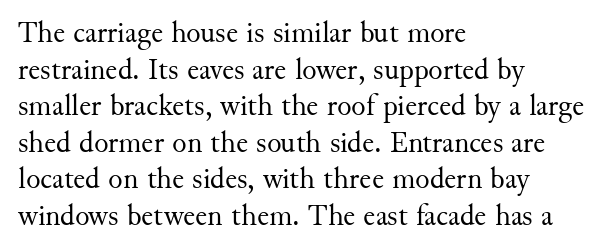
The weight tops out at a normal text grade. Reading down the block, your eye returns to a fixed left position each line. Words float on clear page, feet unadorned. Do the characters align in a grid? No, the font is proportional. The lettering stays uniformly vertical, giving the passage a roman look.
